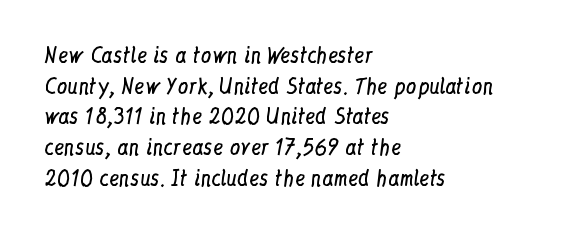
The strip under each line holds only bare page. The lines in this sample share a left origin and differ only in where they stop. The block of text has a typical density, with ordinary space between rows. A typesetter would call this zero additional tracking. Each stroke keeps to a modest, everyday thickness or less.
